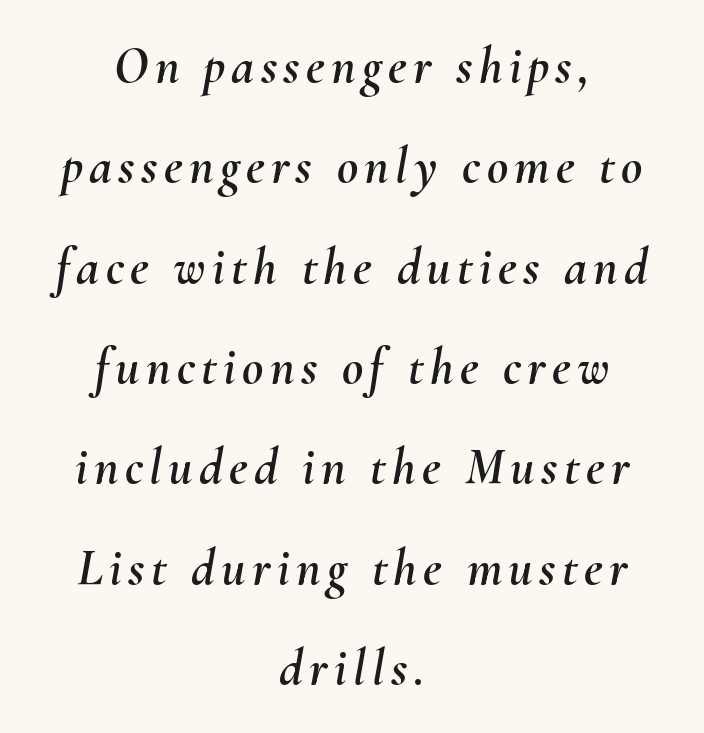
{"italic": "yes", "lean": "right", "slant_degrees": 10, "width": "normal", "stroke_contrast": "medium", "x_height": "small", "monospaced": "no", "underline": "no", "align": "center", "line_spacing": "loose", "line_spacing_ratio": 1.93, "glyph_px": 52}
